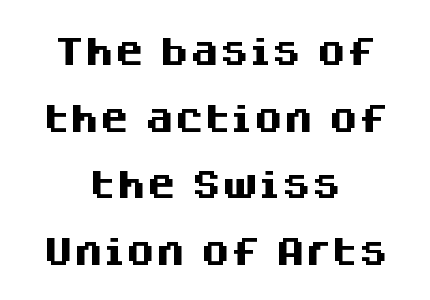
{"serif": "no", "italic": "no", "bold": "yes", "weight": "heavy", "width": "normal", "stroke_contrast": "medium", "x_height": "large", "monospaced": "no", "underline": "no", "align": "center", "line_spacing": "loose", "line_spacing_ratio": 2.22, "letter_spacing": "normal", "letter_spacing_em": 0.0, "glyph_px": 30}
